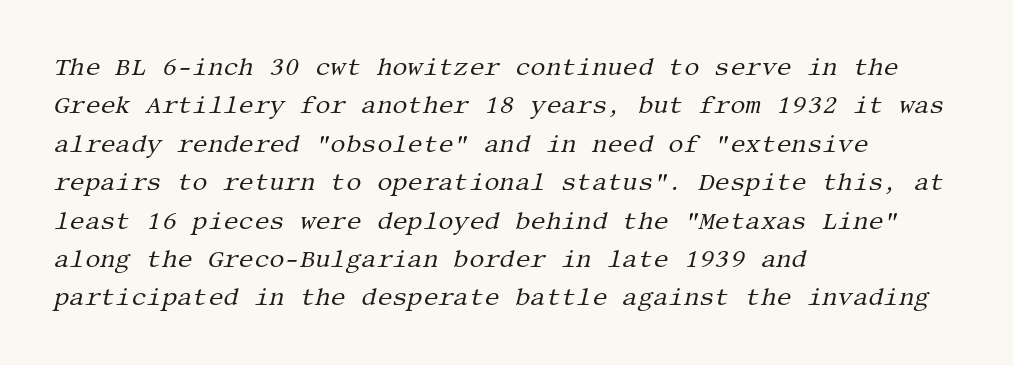
Each stroke keeps to a modest, everyday thickness or less. Is the block centered? No — it sits flush against the left margin. A typesetter would call this zero additional tracking. Decoration check: the copy has no underline. This is oblique type, the kind used for emphasis or titles. One glance says typical: line gaps are just what's usual.
